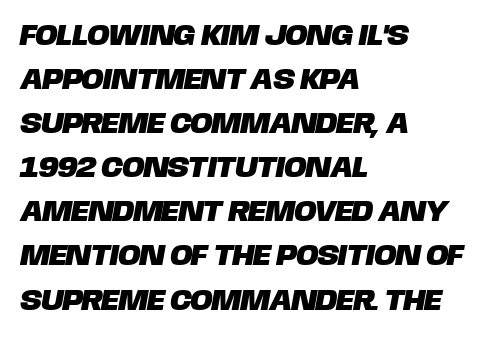
The passage shown is not underscored anywhere. Unlike a traditional serif, this face leaves its strokes unadorned. Teacher's note: observe the even left margin — that is flush-left alignment. Default kerning and tracking; the words read as compact shapes.
